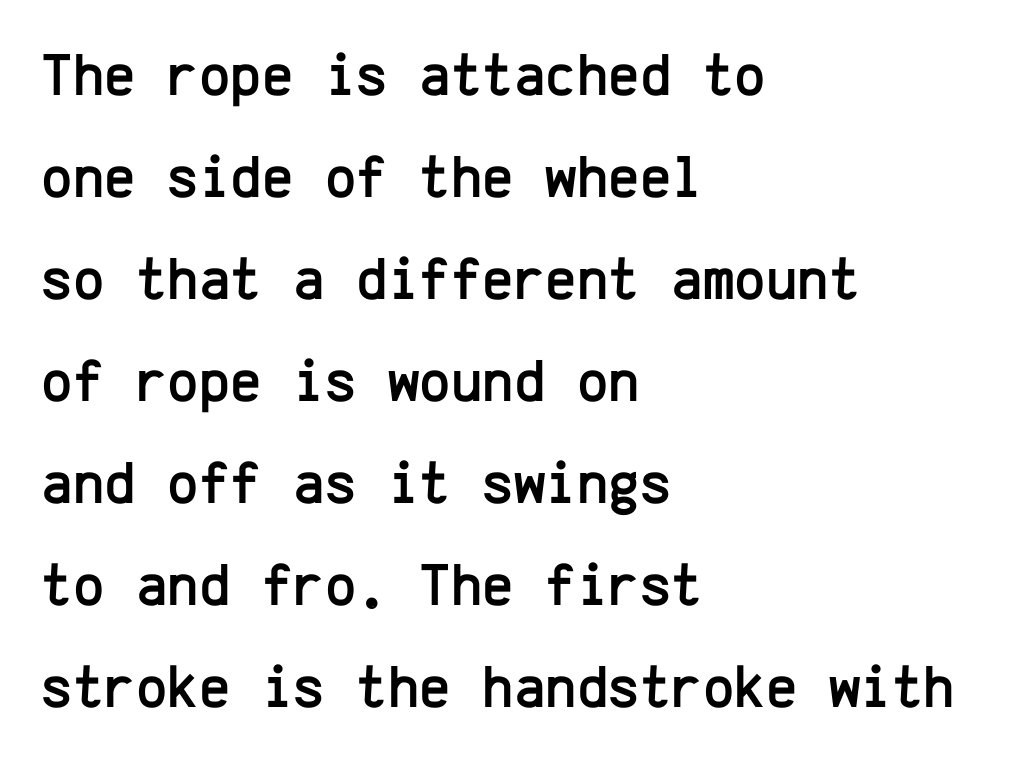
Upright lettering throughout. Reading down the column, the eye jumps a familiar distance to each next line. Standard letterfit; no display-style spreading of the glyphs. Visually the block forms a straight wall on the left and a jagged coastline on the right.
